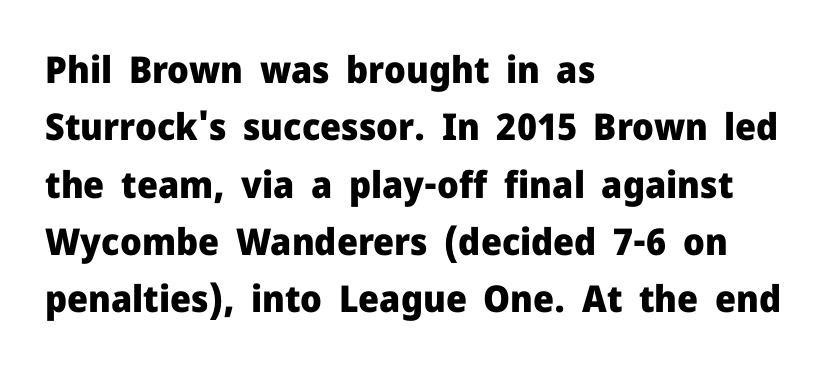
Q: Is the text bold? A: Yes.
Q: Is the text italic (slanted)? A: No, it is upright.
Q: Is the typeface a serif or a sans-serif typeface? A: Sans-serif.
Q: Is the text underlined? A: No.
Q: How is the paragraph aligned? A: Left-aligned.
Q: Is the spacing between letters normal or unusually wide? A: Normal.
Q: Is the spacing between lines tight, normal or loose? A: Normal.
Q: Width (condensed, normal, or wide)? A: Normal.
Q: Stroke contrast? A: Low.
Q: x-height? A: Medium.
Q: Monospaced? A: No.
